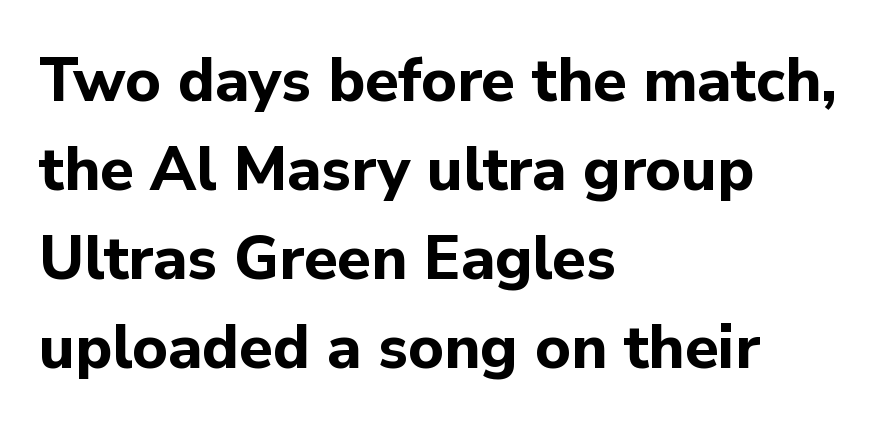
The typesetter chose a ragged-right arrangement here. Quick note: interline space is typical. Proportional: the letters do not fall into vertical columns. Underlining? Definitely not there.
